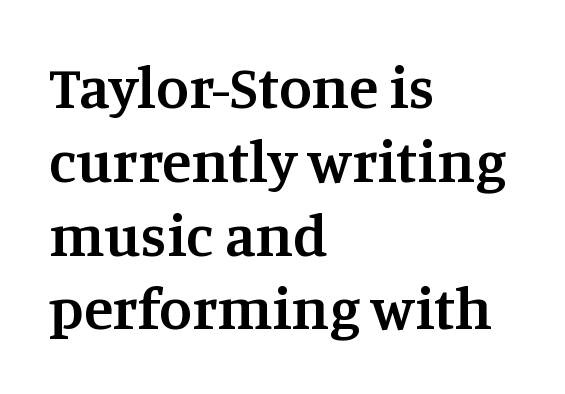
A typesetter would call this zero additional tracking. Descenders are the only things crossing below the line. A typesetter would call this proportional, since set widths differ per character. Old-style or modern, the face here clearly has serifs. Compared with an ordinary text face, these strokes are moderately heavier — a semibold.
